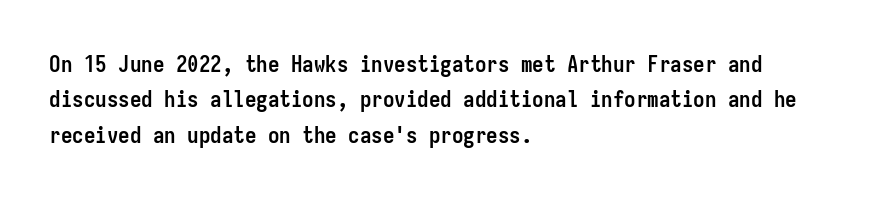
The image shows 23 px bold type, upright; set left-aligned, normal line spacing (1.54x), normal letter spacing, not underlined.
